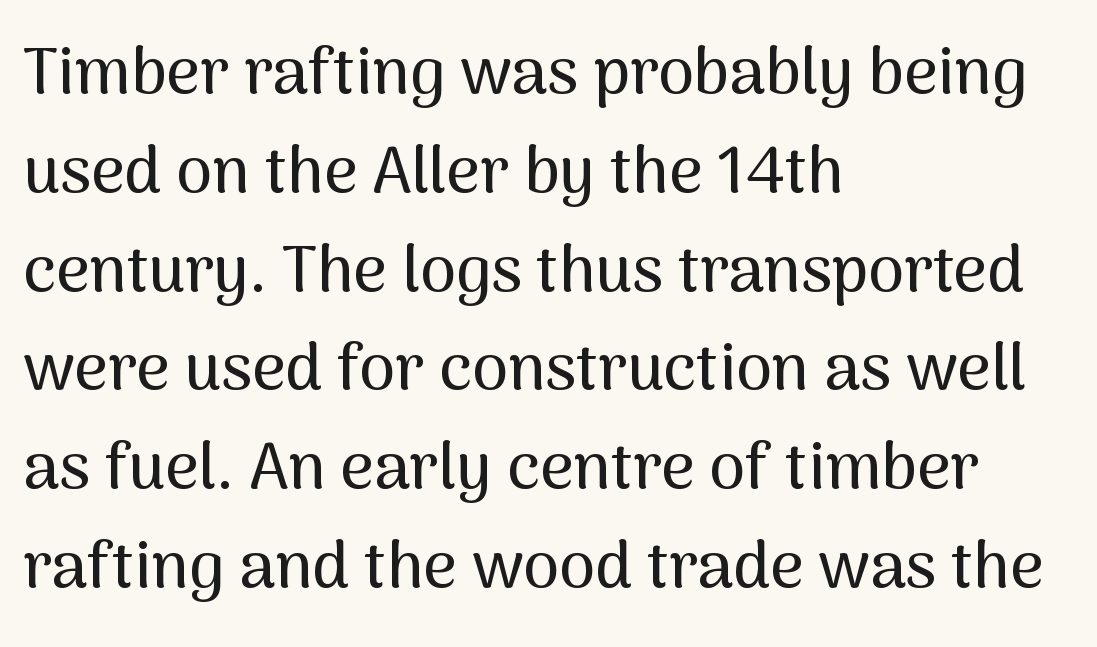
Q: Is the text italic (slanted)? A: No, it is upright.
Q: Is the typeface a serif or a sans-serif typeface? A: Sans-serif.
Q: Is the text underlined? A: No.
Q: How is the paragraph aligned? A: Left-aligned.
Q: Is the spacing between letters normal or unusually wide? A: Normal.
Q: Is the spacing between lines tight, normal or loose? A: Normal.
Q: Width (condensed, normal, or wide)? A: Normal.
Q: Stroke contrast? A: Medium.
Q: x-height? A: Medium.
Q: Monospaced? A: No.
